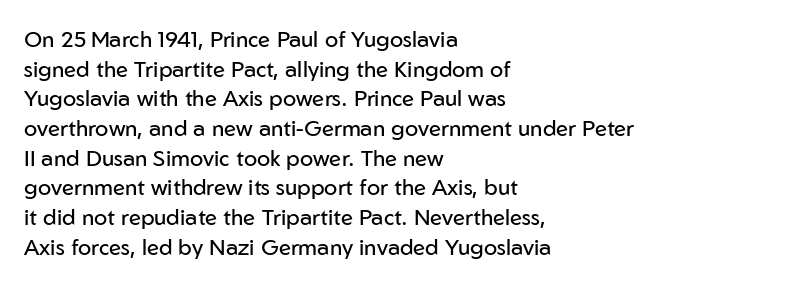
The image shows 22 px text type, upright; set left-aligned, normal line spacing (1.35x), normal letter spacing, not underlined.
